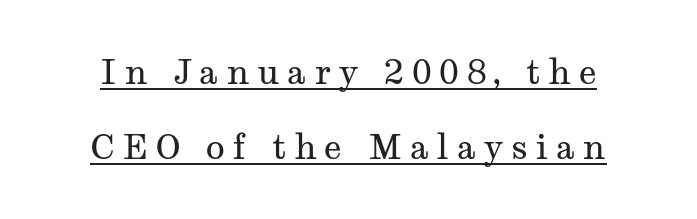
The image shows 35 px regular-weight, wide serif type, upright; set loose line spacing (2.15x), unusually wide letter spacing (+0.22 em), underlined; medium stroke contrast and a medium x-height.
